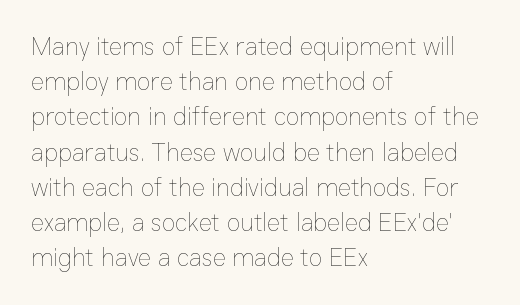
{"italic": "no", "bold": "no", "underline": "no", "align": "left", "line_spacing": "normal", "line_spacing_ratio": 1.41, "letter_spacing": "normal", "letter_spacing_em": 0.0, "glyph_px": 25}
